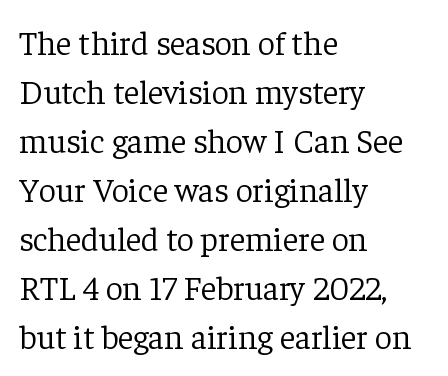
No extra tracking has been applied to these lines. The text was rendered using a seriffed face with decorative stroke endings. Counters stay open thanks to moderate or lighter strokes. Type without underlining.
